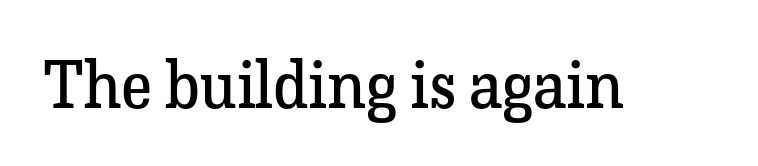
The image shows 66 px regular-weight serif type, upright; set normal letter spacing, not underlined; low stroke contrast and a medium x-height.
